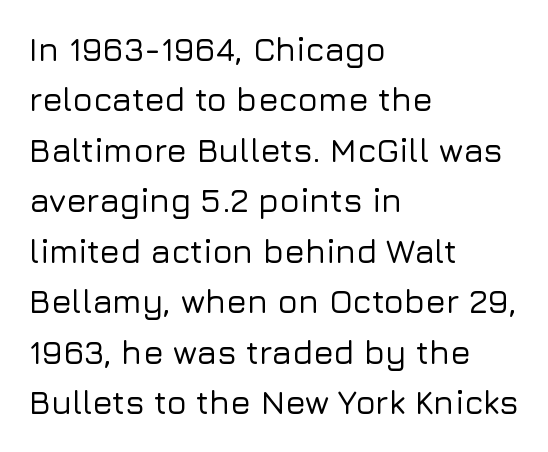
The image shows 33 px sans-serif type, upright; set left-aligned, normal line spacing (1.53x), normal letter spacing, not underlined; low stroke contrast and a medium x-height.
